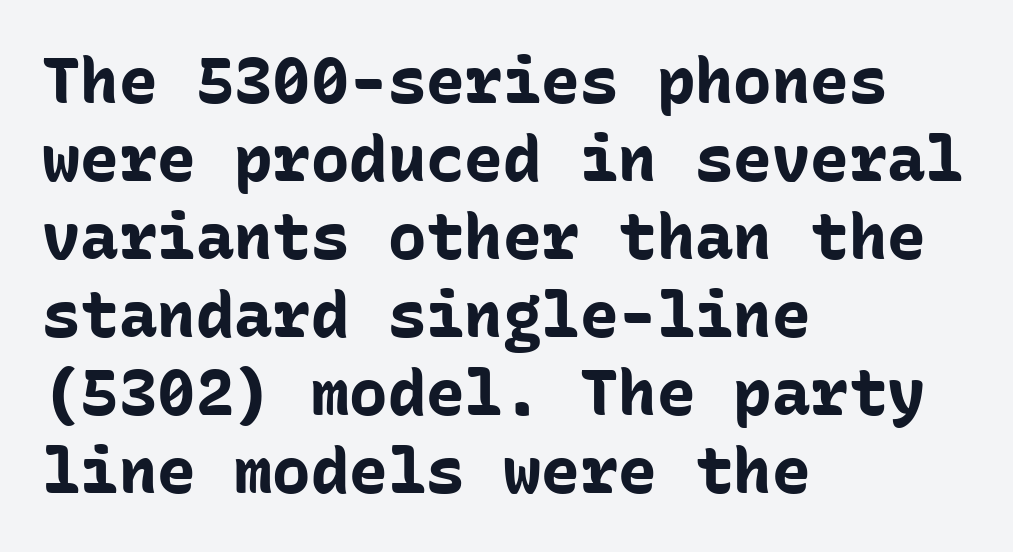
Monospaced: the letters line up in strict vertical columns. The baseline area is clear. Upright lettering throughout. To sum up the face: it is a sans, with no serifs. There is no visible air inserted between adjacent glyphs. The glyphs have the mass of a bold cut.
